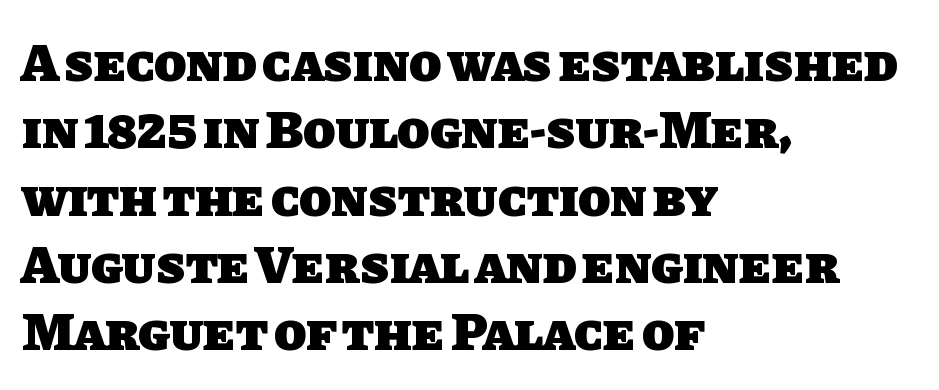
The image shows 53 px heavy sans-serif type; set left-aligned, normal line spacing (1.27x), normal letter spacing, not underlined; low stroke contrast and a large x-height.
